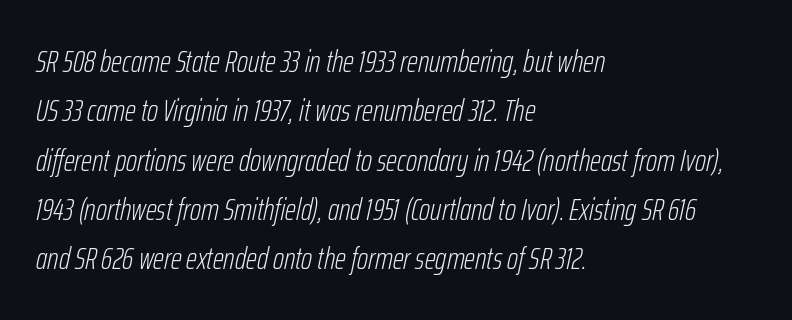
The typeface has the unassuming heft of standard copy or less. The passage is arranged the way most books set body copy — flush left. A normal amount of white space separates one row of letters from the next. You could not count columns in this text — the font is proportionally spaced.
